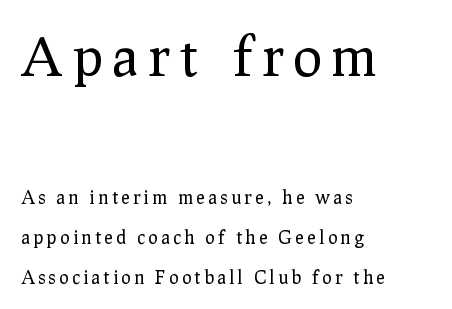
The image shows 54 px regular-weight serif type, upright; set left-aligned, loose line spacing (2.23x), not underlined; the first (top) block is 3.0x larger; low stroke contrast and a medium x-height.
